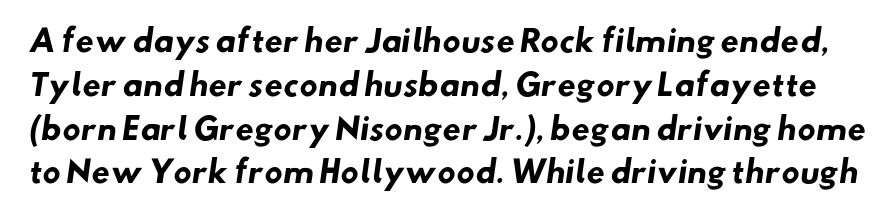
Q: Is the text bold? A: Yes.
Q: Is the typeface a serif or a sans-serif typeface? A: Sans-serif.
Q: Is the text underlined? A: No.
Q: Is the spacing between letters normal or unusually wide? A: Normal.
Q: Is the spacing between lines tight, normal or loose? A: Normal.
Q: Width (condensed, normal, or wide)? A: Normal.
Q: Stroke contrast? A: Low.
Q: x-height? A: Small.
Q: Monospaced? A: No.
